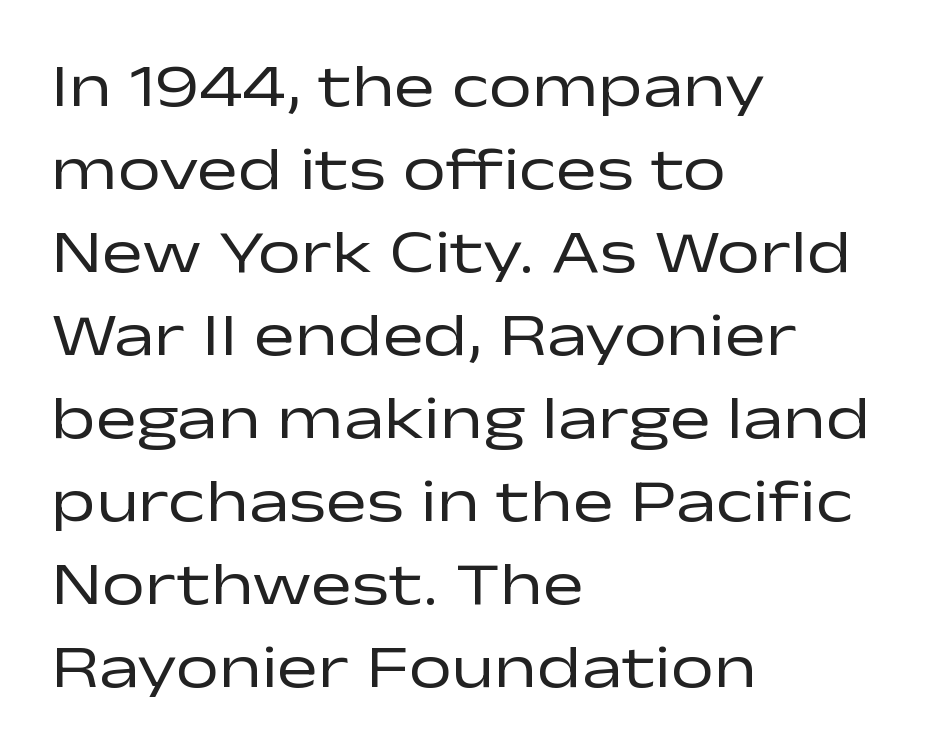
Each letter keeps its own natural width here, so spacing adapts to shape. Examine the stroke ends and you'll find no serifs. In terms of letterspacing, this is plain default setting. This is the regular roman posture of the typeface. Glance below the letters and you will spot only blank space.
